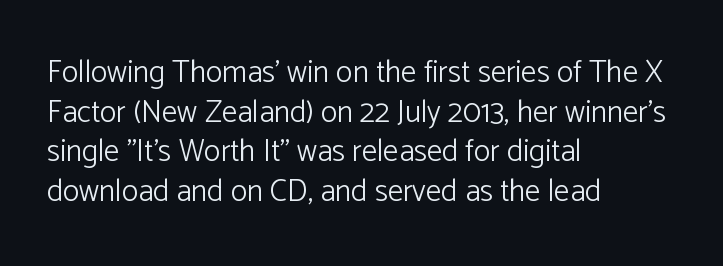
The image shows 31 px light sans-serif type, upright; set left-aligned, normal line spacing (1.28x), normal letter spacing, not underlined; low stroke contrast and a medium x-height.
